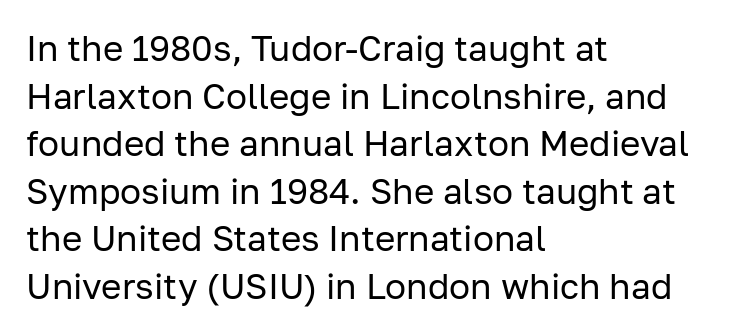
{"serif": "no", "italic": "no", "bold": "no", "weight": "regular", "width": "normal", "stroke_contrast": "low", "x_height": "medium", "monospaced": "no", "underline": "no", "align": "left", "line_spacing": "normal", "line_spacing_ratio": 1.36, "letter_spacing": "normal", "letter_spacing_em": 0.0, "glyph_px": 35}
